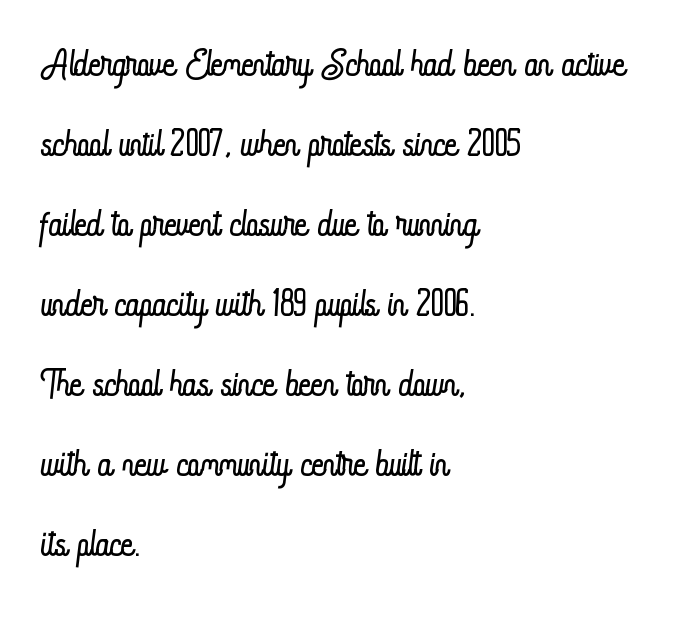
Q: Is the text bold? A: No.
Q: Is the text underlined? A: No.
Q: How is the paragraph aligned? A: Left-aligned.
Q: Is the spacing between letters normal or unusually wide? A: Normal.
Q: Is the spacing between lines tight, normal or loose? A: Normal.
Q: Width (condensed, normal, or wide)? A: Condensed.
Q: Stroke contrast? A: Low.
Q: x-height? A: Small.
Q: Monospaced? A: No.
